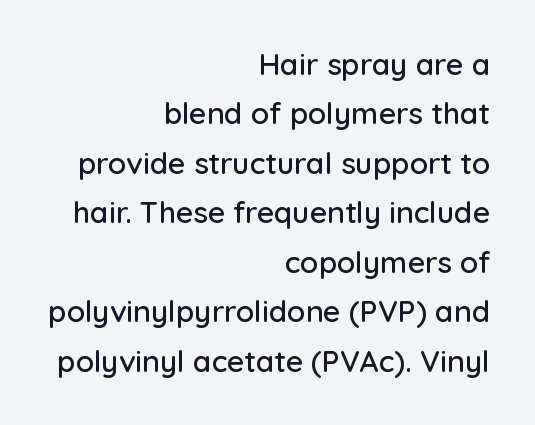
Characters follow at the spacing the type designer built in. The passage is arranged like a letterhead date or caption credit — flush right. Note the varied advance widths — an 'i' is clearly narrower than an 'm'. The lines sit at an ordinary, default distance from one another. Posture: upright roman. The strip under each line holds only bare page.
